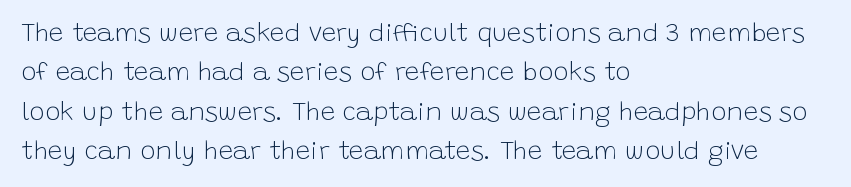
Q: Is the text bold? A: No.
Q: Is the text italic (slanted)? A: No, it is upright.
Q: Is the text underlined? A: No.
Q: How is the paragraph aligned? A: Left-aligned.
Q: Is the spacing between letters normal or unusually wide? A: Normal.
Q: Is the spacing between lines tight, normal or loose? A: Normal.
